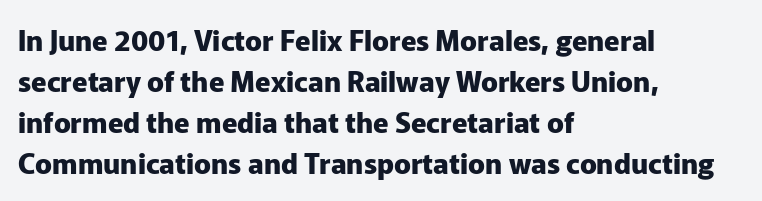
The image shows 28 px heavy sans-serif type, upright; set left-aligned, normal line spacing (1.46x), normal letter spacing, not underlined; low stroke contrast and a medium x-height.
